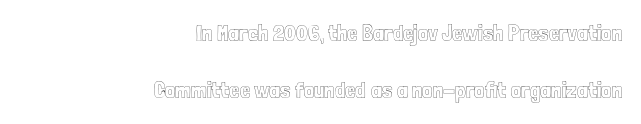
{"italic": "no", "underline": "no", "align": "right", "line_spacing": "loose", "line_spacing_ratio": 2.49, "letter_spacing": "normal", "letter_spacing_em": 0.0, "glyph_px": 23}
